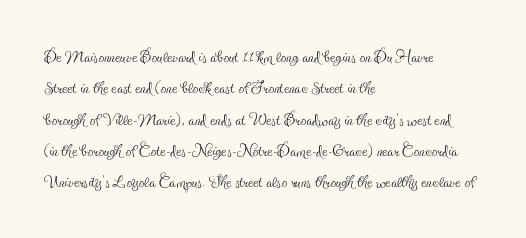
Q: Is the text bold? A: No.
Q: Is the text underlined? A: No.
Q: How is the paragraph aligned? A: Left-aligned.
Q: Is the spacing between letters normal or unusually wide? A: Normal.
Q: Is the spacing between lines tight, normal or loose? A: Normal.
